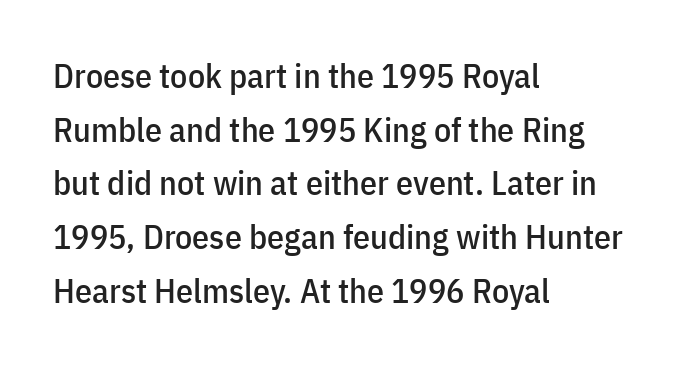
Q: Is the text italic (slanted)? A: No, it is upright.
Q: Is the typeface a serif or a sans-serif typeface? A: Sans-serif.
Q: Is the text underlined? A: No.
Q: How is the paragraph aligned? A: Left-aligned.
Q: Is the spacing between letters normal or unusually wide? A: Normal.
Q: Is the spacing between lines tight, normal or loose? A: Normal.
Q: Width (condensed, normal, or wide)? A: Condensed.
Q: Stroke contrast? A: Low.
Q: x-height? A: Medium.
Q: Monospaced? A: No.
